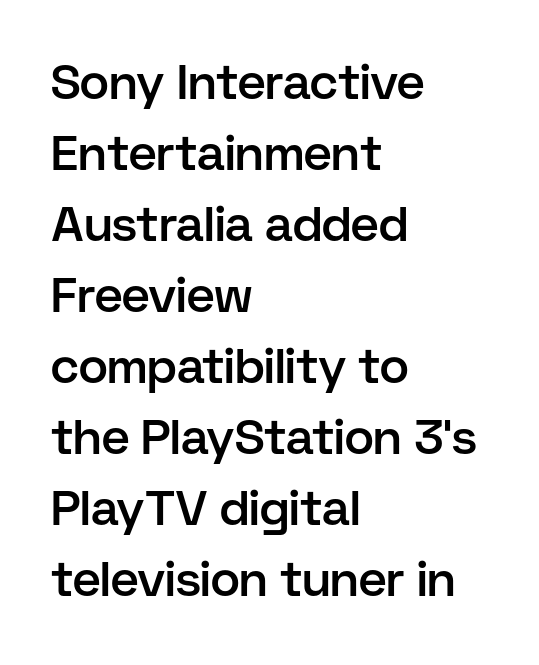
{"serif": "no", "italic": "no", "bold": "semi", "weight": "semibold", "width": "normal", "stroke_contrast": "low", "x_height": "medium", "monospaced": "no", "underline": "no", "align": "left", "line_spacing": "normal", "line_spacing_ratio": 1.45, "letter_spacing": "normal", "letter_spacing_em": 0.0, "glyph_px": 49}
